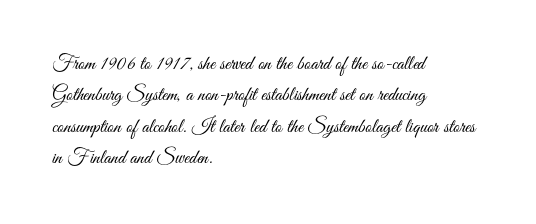
The image shows 20 px text type; set left-aligned, normal line spacing (1.57x), normal letter spacing, not underlined.
